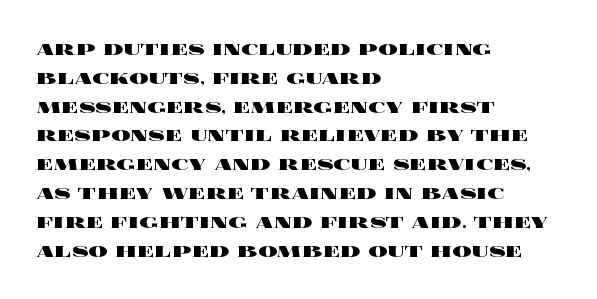
{"italic": "no", "bold": "yes", "underline": "no", "align": "left", "line_spacing_ratio": 1.2, "letter_spacing": "normal", "letter_spacing_em": 0.0, "glyph_px": 24}
